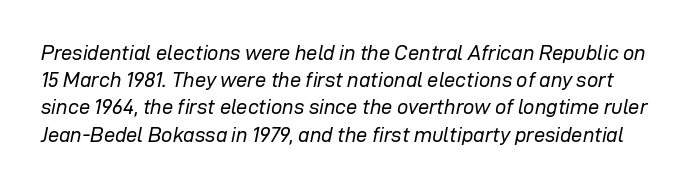
One glance says typical: line gaps are just what's usual. Nobody touched the tracking dial on this one. Is this a heavy cut? Hardly; it is regular or lighter. The axis of the letterforms is tilted away from vertical. Only glyphs here, with clear space below each row.
